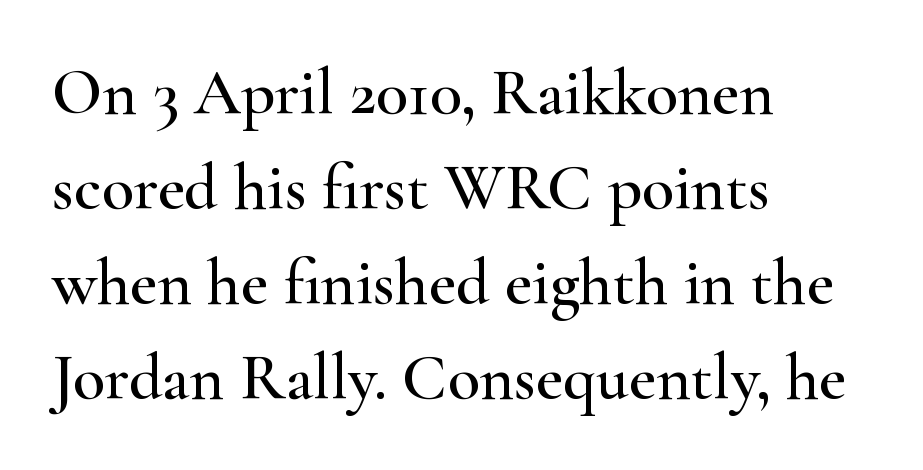
The space beneath each line is pristine and unruled. Observe the ordinary spacing: letters are neighbours, not strangers. This sample keeps an unexceptional amount of space between lines. The rendering anchors every line to the left-hand side. This sample has the flowing, uneven cadence of proportional lettering. A serif font was chosen for this passage.
